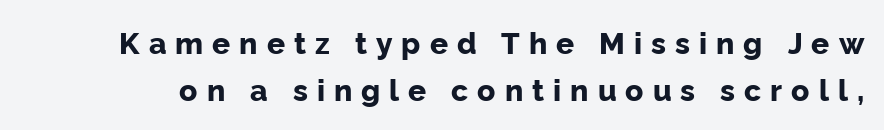
The image shows 30 px bold sans-serif type, upright; set normal line spacing (1.57x), unusually wide letter spacing (+0.3 em), not underlined; low stroke contrast and a medium x-height.
